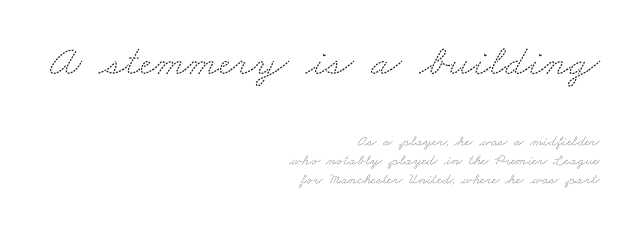
The image shows 44 px wide serif type; set right-aligned, normal line spacing (1.27x), normal letter spacing, not underlined; the first (top) block is 2.93x larger; medium stroke contrast and a small x-height.
